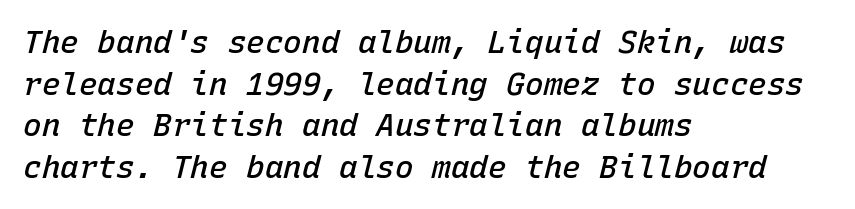
The image shows 31 px semibold type, italic (leaning right), monospaced; set left-aligned, normal line spacing (1.34x), normal letter spacing, not underlined; low stroke contrast and a medium x-height.
